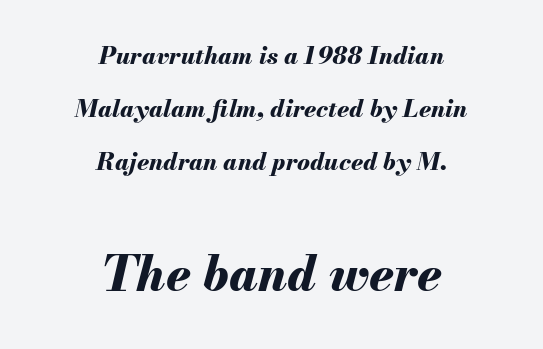
The image shows 49 px bold type, italic (leaning right); set centered, loose line spacing (2.21x), normal letter spacing, not underlined; the second (bottom) block is 2.04x larger; medium stroke contrast and a small x-height.
